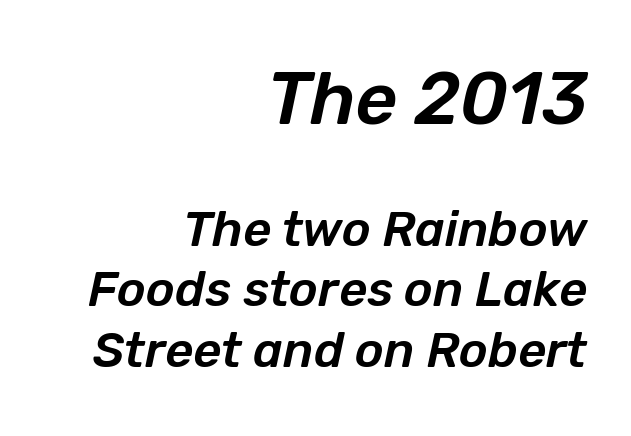
The image shows 73 px text type, italic (leaning right); set right-aligned, line spacing 1.23x, normal letter spacing, not underlined; the first (top) block is 1.49x larger; low stroke contrast and a medium x-height.
